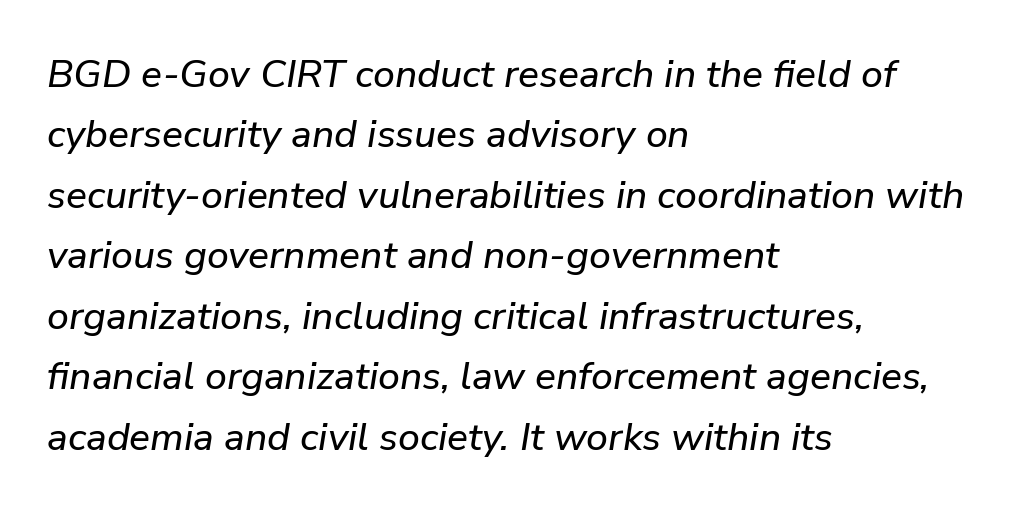
Q: Is the text italic (slanted)? A: Yes, it leans right by about 9 degrees.
Q: Is the text underlined? A: No.
Q: How is the paragraph aligned? A: Left-aligned.
Q: Is the spacing between letters normal or unusually wide? A: Normal.
Q: Is the spacing between lines tight, normal or loose? A: Normal.
Q: Width (condensed, normal, or wide)? A: Normal.
Q: Stroke contrast? A: Low.
Q: x-height? A: Medium.
Q: Monospaced? A: No.
